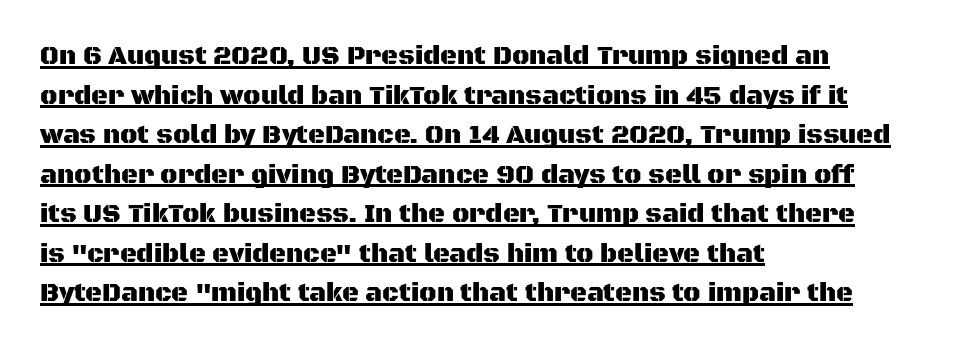
{"italic": "no", "underline": "yes", "align": "left", "line_spacing": "normal", "line_spacing_ratio": 1.52, "letter_spacing": "normal", "letter_spacing_em": 0.0, "glyph_px": 26}
